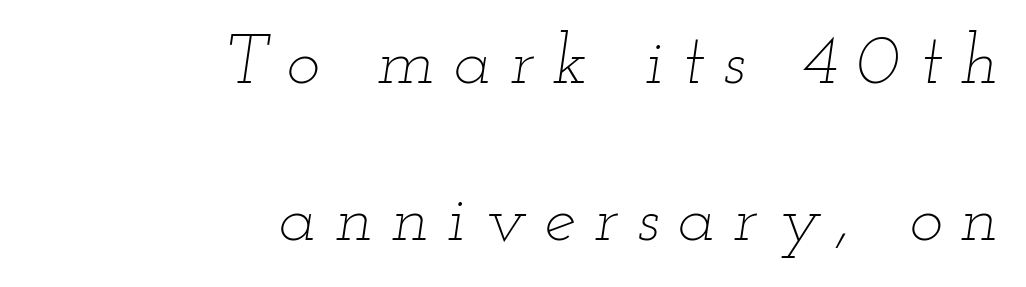
Q: Is the text bold? A: No.
Q: Is the text italic (slanted)? A: Yes, it leans right by about 12 degrees.
Q: Is the text underlined? A: No.
Q: How is the paragraph aligned? A: Right-aligned.
Q: Is the spacing between letters normal or unusually wide? A: Unusually wide.
Q: Is the spacing between lines tight, normal or loose? A: Loose.
Q: Width (condensed, normal, or wide)? A: Wide.
Q: Stroke contrast? A: Low.
Q: x-height? A: Small.
Q: Monospaced? A: No.
